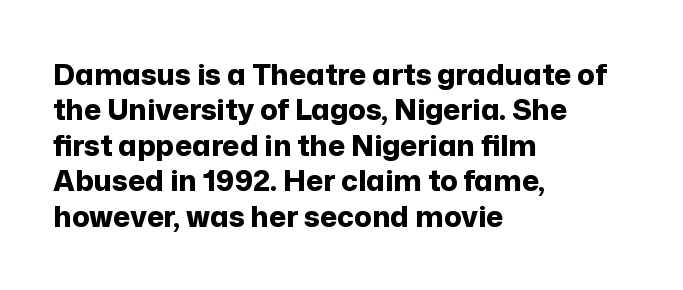
Character widths vary here, with narrow letters taking less room than wide ones. This rendering features lettering with no underline. Short note: letters normally spaced. This sample is left-justified, so line endings fall wherever the words run out.
